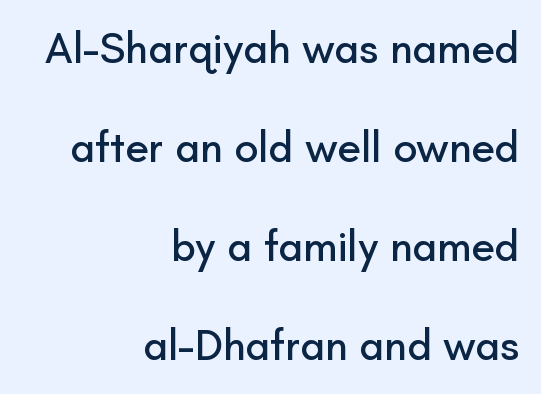
Q: Is the text italic (slanted)? A: No, it is upright.
Q: Is the typeface a serif or a sans-serif typeface? A: Sans-serif.
Q: Is the text underlined? A: No.
Q: How is the paragraph aligned? A: Right-aligned.
Q: Is the spacing between letters normal or unusually wide? A: Normal.
Q: Is the spacing between lines tight, normal or loose? A: Loose.
Q: Width (condensed, normal, or wide)? A: Normal.
Q: Stroke contrast? A: Low.
Q: x-height? A: Small.
Q: Monospaced? A: No.
